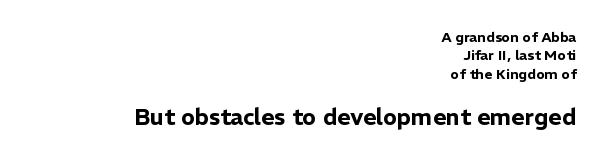
Honestly, the row spacing looks completely unremarkable. This rendering features lettering with no underline. If you squint, the bottom block still reads clearly — it's the larger of the two. Tall strokes in this sample are plumb rather than angled.
